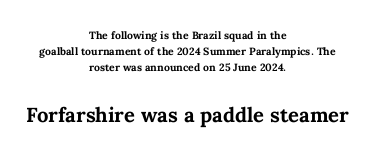
{"italic": "no", "bold": "yes", "underline": "no", "align": "center", "line_spacing": "tight", "line_spacing_ratio": 1.15, "letter_spacing": "normal", "letter_spacing_em": 0.0, "larger_block": "second", "size_ratio": 1.93, "glyph_px": 27}
